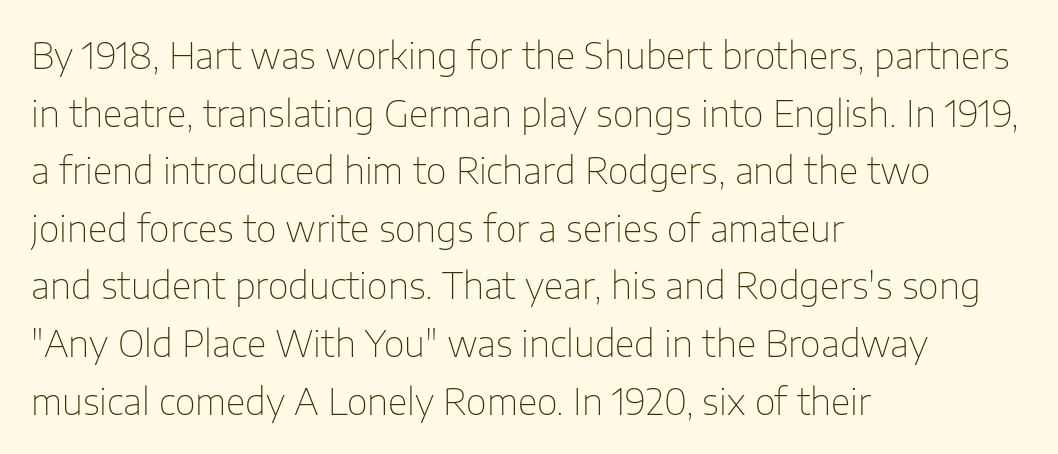
Q: Is the text bold? A: No.
Q: Is the text italic (slanted)? A: No, it is upright.
Q: Is the typeface a serif or a sans-serif typeface? A: Sans-serif.
Q: Is the text underlined? A: No.
Q: How is the paragraph aligned? A: Left-aligned.
Q: Is the spacing between letters normal or unusually wide? A: Normal.
Q: Is the spacing between lines tight, normal or loose? A: Normal.
Q: Width (condensed, normal, or wide)? A: Normal.
Q: Stroke contrast? A: Low.
Q: x-height? A: Medium.
Q: Monospaced? A: No.
